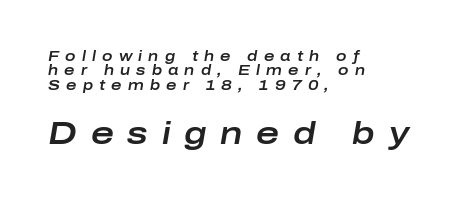
The image shows 31 px wide type, italic (leaning right); set left-aligned, tight line spacing (1.02x), unusually wide letter spacing (+0.44 em), not underlined; the second (bottom) block is 2.21x larger; low stroke contrast and a medium x-height.
